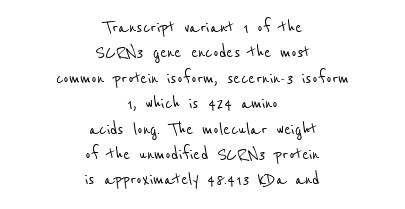
{"underline": "no", "align": "center", "line_spacing_ratio": 1.21, "letter_spacing": "normal", "letter_spacing_em": 0.0, "glyph_px": 21}
